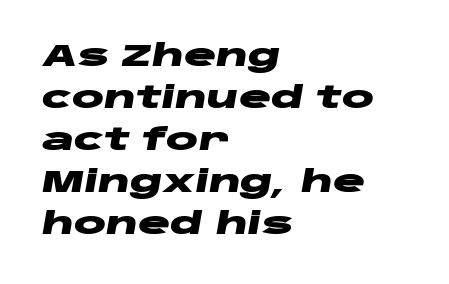
The image shows 30 px heavy, wide type, italic (leaning right); set left-aligned, normal line spacing (1.4x), normal letter spacing, not underlined; low stroke contrast and a large x-height.
